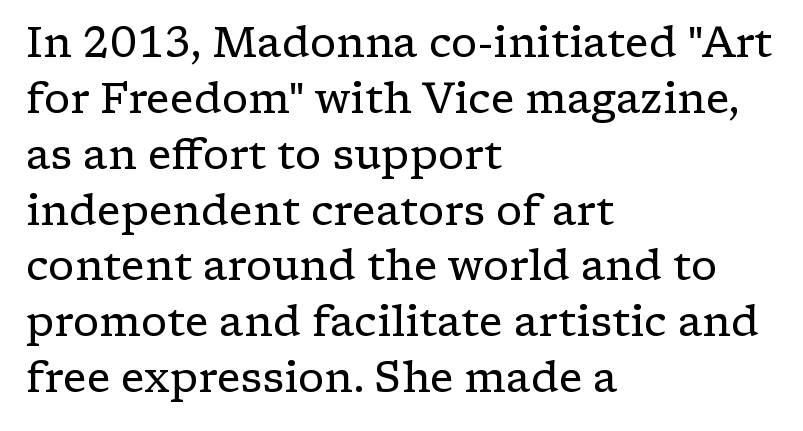
The image shows 42 px regular-weight, wide serif type, upright; set left-aligned, normal line spacing (1.33x), normal letter spacing, not underlined; low stroke contrast and a medium x-height.
